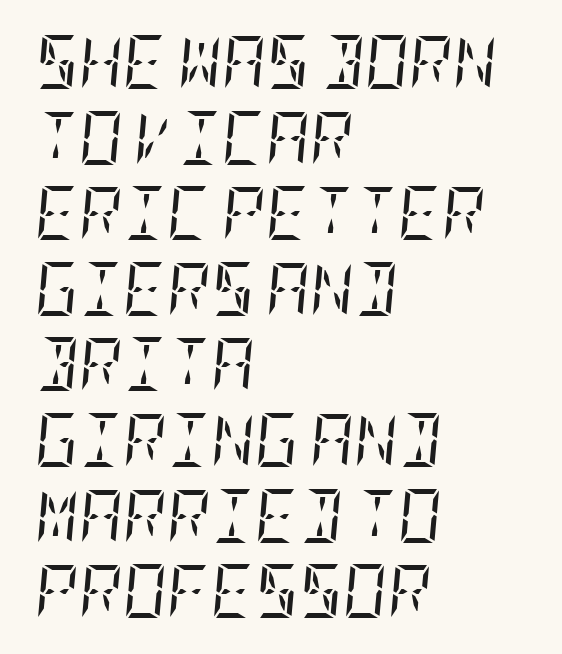
{"serif": "yes", "italic": "yes", "lean": "right", "slant_degrees": 5, "bold": "no", "weight": "regular", "width": "condensed", "stroke_contrast": "low", "x_height": "large", "underline": "no", "align": "left", "line_spacing": "normal", "line_spacing_ratio": 1.4, "letter_spacing": "normal", "letter_spacing_em": 0.0, "glyph_px": 54}
